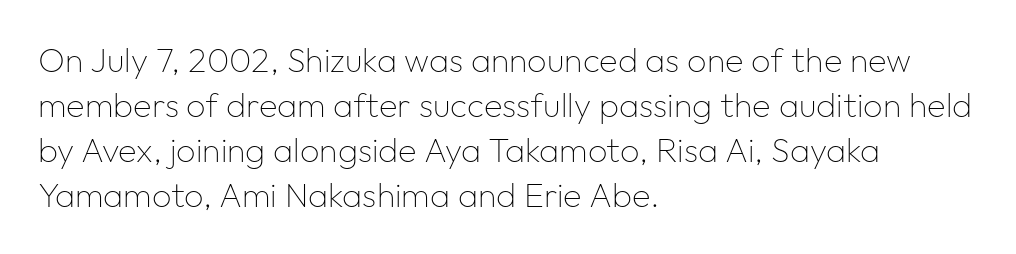
Q: Is the text bold? A: No.
Q: Is the text italic (slanted)? A: No, it is upright.
Q: Is the typeface a serif or a sans-serif typeface? A: Sans-serif.
Q: Is the text underlined? A: No.
Q: How is the paragraph aligned? A: Left-aligned.
Q: Is the spacing between letters normal or unusually wide? A: Normal.
Q: Is the spacing between lines tight, normal or loose? A: Normal.
Q: Width (condensed, normal, or wide)? A: Normal.
Q: Stroke contrast? A: Low.
Q: x-height? A: Medium.
Q: Monospaced? A: No.
